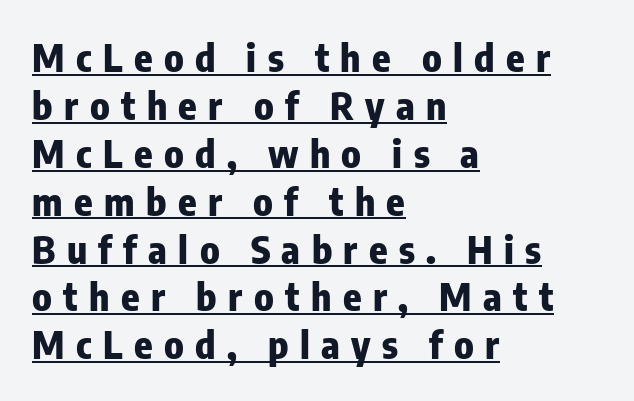
Q: Is the text bold? A: Yes.
Q: Is the text italic (slanted)? A: No, it is upright.
Q: Is the typeface a serif or a sans-serif typeface? A: Sans-serif.
Q: Is the text underlined? A: Yes.
Q: How is the paragraph aligned? A: Left-aligned.
Q: Is the spacing between letters normal or unusually wide? A: Unusually wide.
Q: Is the spacing between lines tight, normal or loose? A: Normal.
Q: Width (condensed, normal, or wide)? A: Condensed.
Q: Stroke contrast? A: Low.
Q: x-height? A: Medium.
Q: Monospaced? A: No.
